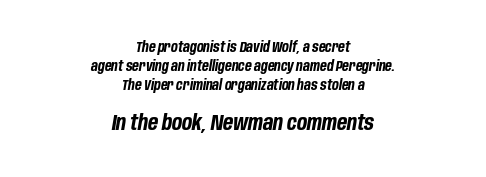
{"italic": "yes", "lean": "right", "slant_degrees": 10, "bold": "yes", "underline": "no", "align": "center", "line_spacing": "normal", "line_spacing_ratio": 1.34, "letter_spacing": "normal", "letter_spacing_em": 0.0, "larger_block": "second", "size_ratio": 1.5, "glyph_px": 21}
